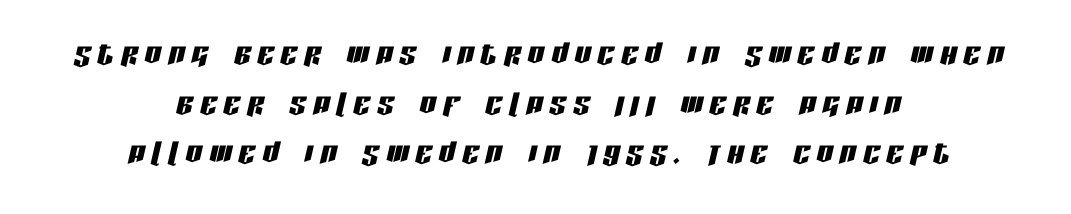
The image shows 41 px condensed type, italic (leaning right); set centered, line spacing 1.21x, not underlined; low stroke contrast and a large x-height.
